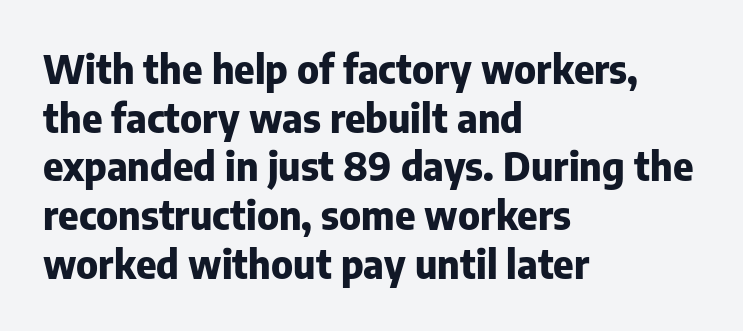
The image shows 39 px heavy sans-serif type, upright; set left-aligned, normal line spacing (1.25x), normal letter spacing, not underlined; low stroke contrast and a medium x-height.
